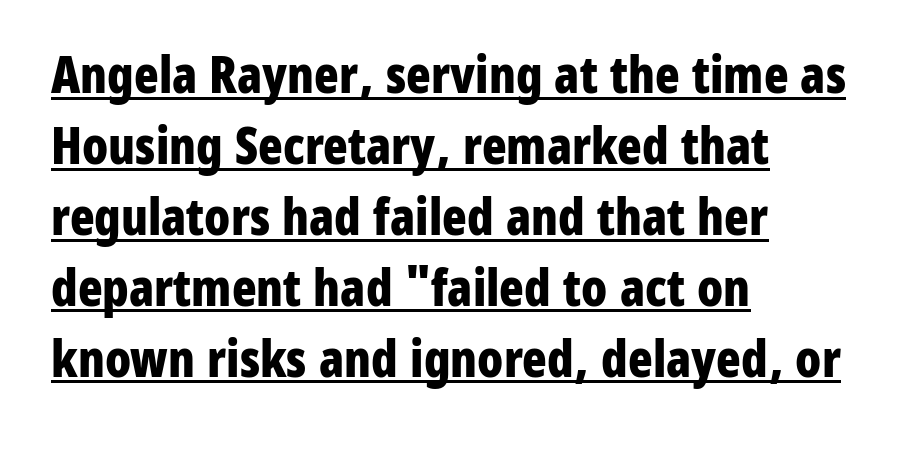
Q: Is the text bold? A: Yes.
Q: Is the text italic (slanted)? A: No, it is upright.
Q: Is the typeface a serif or a sans-serif typeface? A: Sans-serif.
Q: Is the text underlined? A: Yes.
Q: How is the paragraph aligned? A: Left-aligned.
Q: Is the spacing between letters normal or unusually wide? A: Normal.
Q: Is the spacing between lines tight, normal or loose? A: Normal.
Q: Width (condensed, normal, or wide)? A: Condensed.
Q: Stroke contrast? A: Low.
Q: x-height? A: Medium.
Q: Monospaced? A: No.
